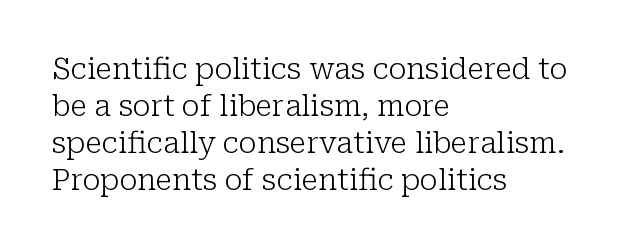
Summary of vertical rhythm: regular, with standard interline spacing. Inter-character spacing is left at the font's built-in metrics. The foot of each line stays bare and open. The letters advance in unequal steps, a hallmark of proportional type.
